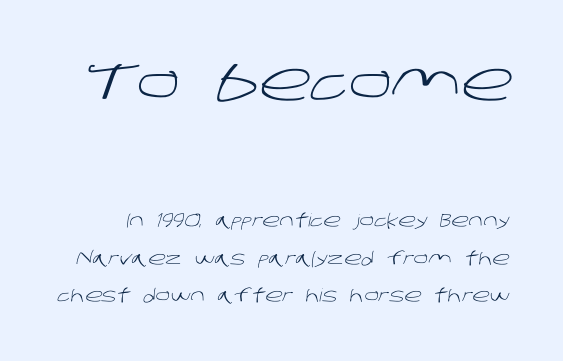
Q: Is the text bold? A: No.
Q: Is the typeface a serif or a sans-serif typeface? A: Sans-serif.
Q: Is the text underlined? A: No.
Q: Is the spacing between letters normal or unusually wide? A: Normal.
Q: Is the spacing between lines tight, normal or loose? A: Loose.
Q: Which block of text is set in a larger size, the first (top) or the second (bottom)? A: The first (top) one.
Q: Width (condensed, normal, or wide)? A: Normal.
Q: Stroke contrast? A: Low.
Q: x-height? A: Large.
Q: Monospaced? A: No.
